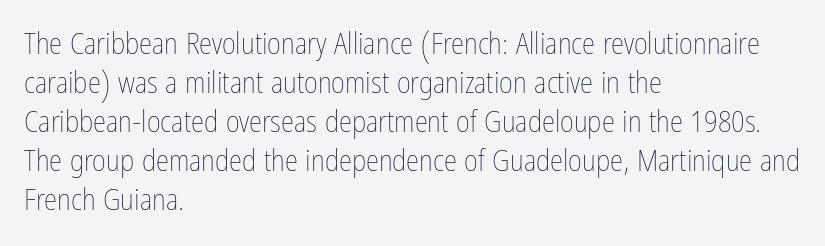
Q: Is the text bold? A: No.
Q: Is the text italic (slanted)? A: No, it is upright.
Q: Is the text underlined? A: No.
Q: How is the paragraph aligned? A: Left-aligned.
Q: Is the spacing between letters normal or unusually wide? A: Normal.
Q: Is the spacing between lines tight, normal or loose? A: Normal.
Q: Width (condensed, normal, or wide)? A: Condensed.
Q: Stroke contrast? A: Low.
Q: x-height? A: Medium.
Q: Monospaced? A: No.
